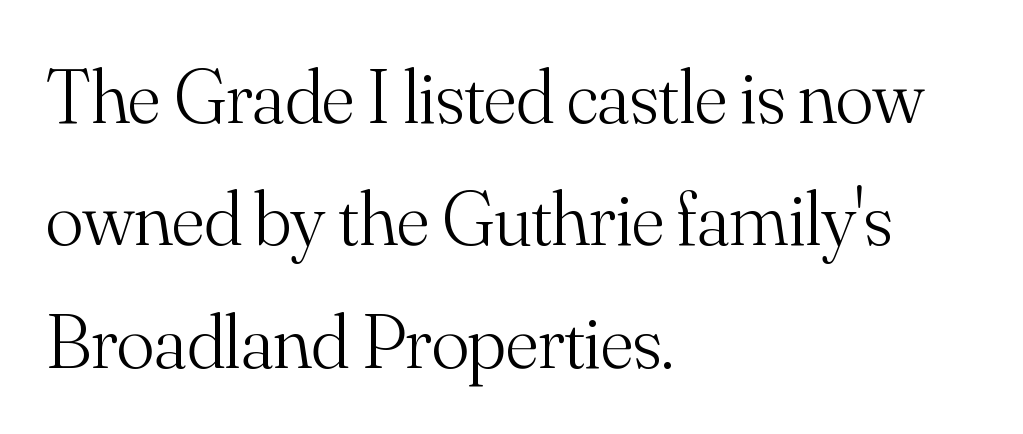
The image shows 78 px light serif type, upright; set left-aligned, normal line spacing (1.57x), normal letter spacing, not underlined; medium stroke contrast and a small x-height.
